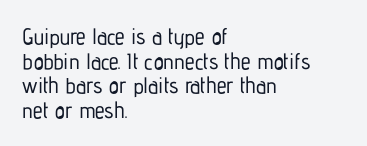
Q: Is the text italic (slanted)? A: No, it is upright.
Q: Is the text underlined? A: No.
Q: How is the paragraph aligned? A: Left-aligned.
Q: Is the spacing between letters normal or unusually wide? A: Normal.
Q: Is the spacing between lines tight, normal or loose? A: Tight.
